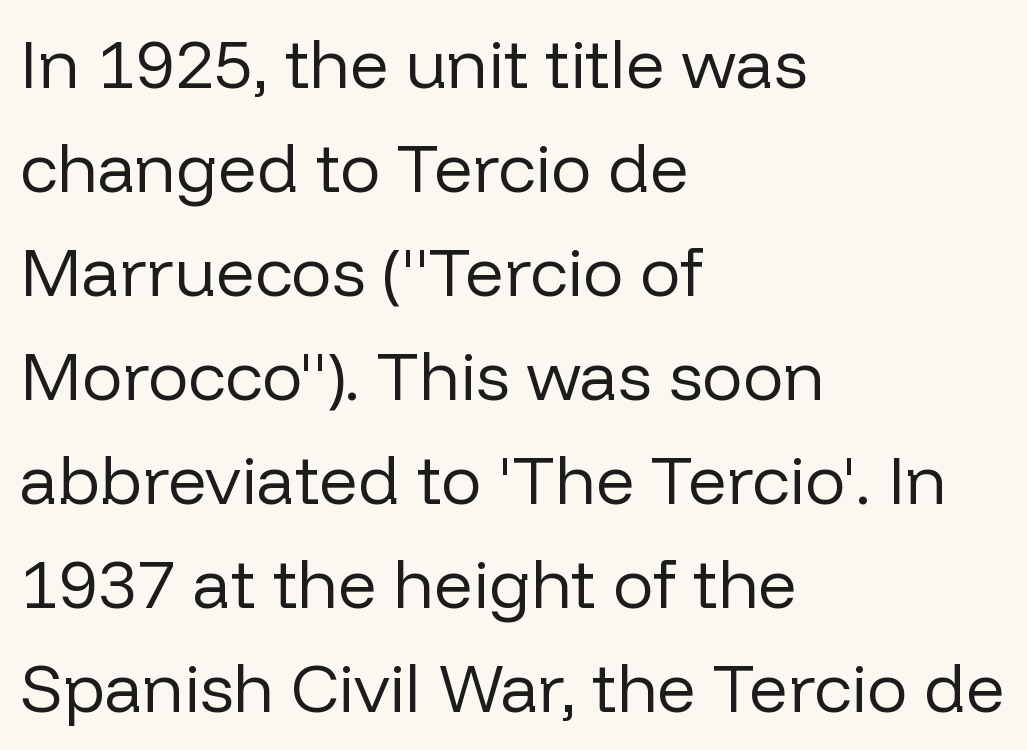
The image shows 68 px regular-weight sans-serif type, upright; set left-aligned, normal line spacing (1.53x), normal letter spacing, not underlined; low stroke contrast and a medium x-height.
